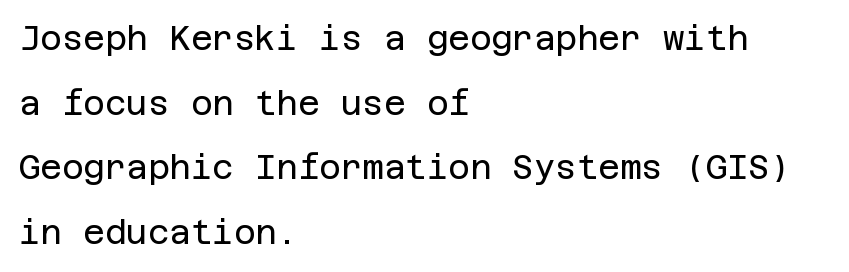
{"serif": "no", "italic": "no", "bold": "no", "weight": "regular", "width": "normal", "stroke_contrast": "low", "x_height": "large", "underline": "no", "align": "left", "line_spacing": "loose", "line_spacing_ratio": 1.96, "letter_spacing": "normal", "letter_spacing_em": 0.0, "glyph_px": 33}
